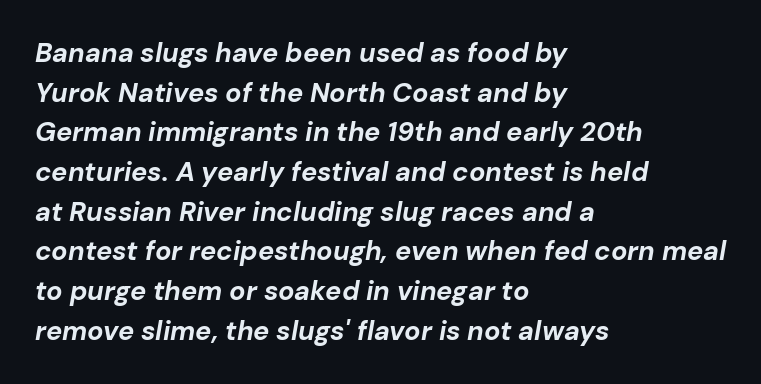
Line starts are locked; line ends wander. It's the slanting kind of type. The string is rendered with underlining switched off. How heavy is the stroke? Heavy — this is a bold. The lines sit at an ordinary, default distance from one another.
